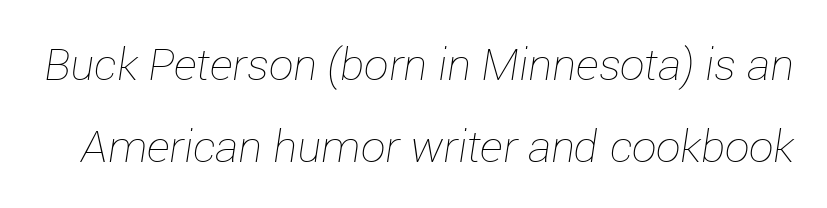
Stroke thickness stays within the range of a standard reading face or lighter. The letters are slanted; this is an italic face. The letters advance in unequal steps, a hallmark of proportional type. Compared with typical body copy, the letter spacing here is the same.
